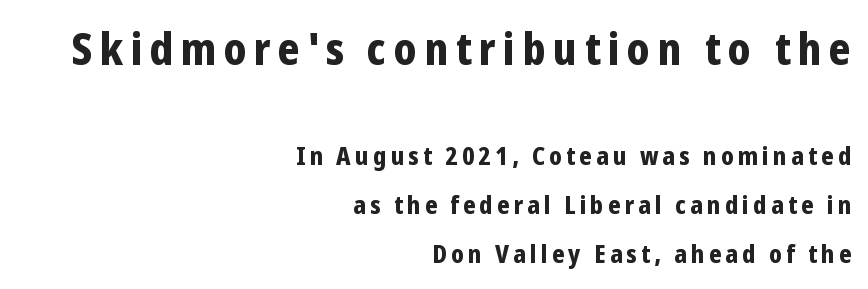
The passage shown is emphatically bold. Students, observe: this is what heavily led, spacious text looks like. Reading top to bottom, the characters get smaller at the block break. This rendering uses right alignment, leaving the left contour irregular.
